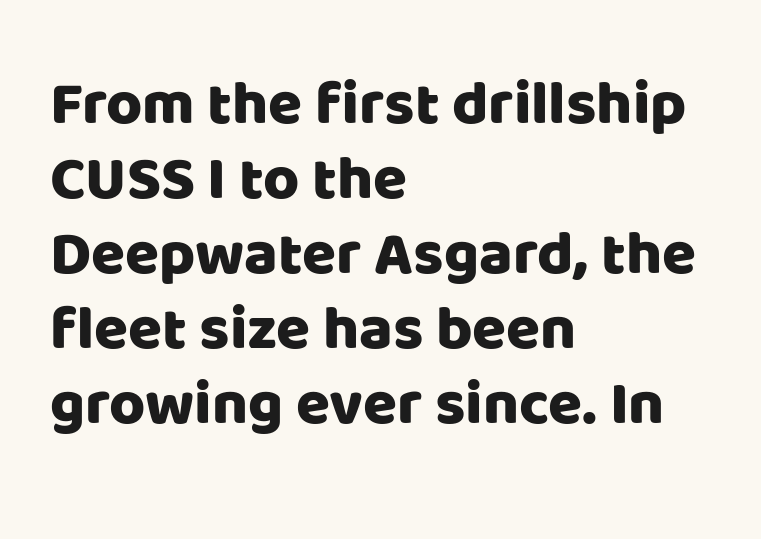
{"serif": "no", "italic": "no", "width": "normal", "stroke_contrast": "low", "x_height": "large", "monospaced": "no", "underline": "no", "align": "left", "line_spacing_ratio": 1.21, "letter_spacing": "normal", "letter_spacing_em": 0.0, "glyph_px": 62}
